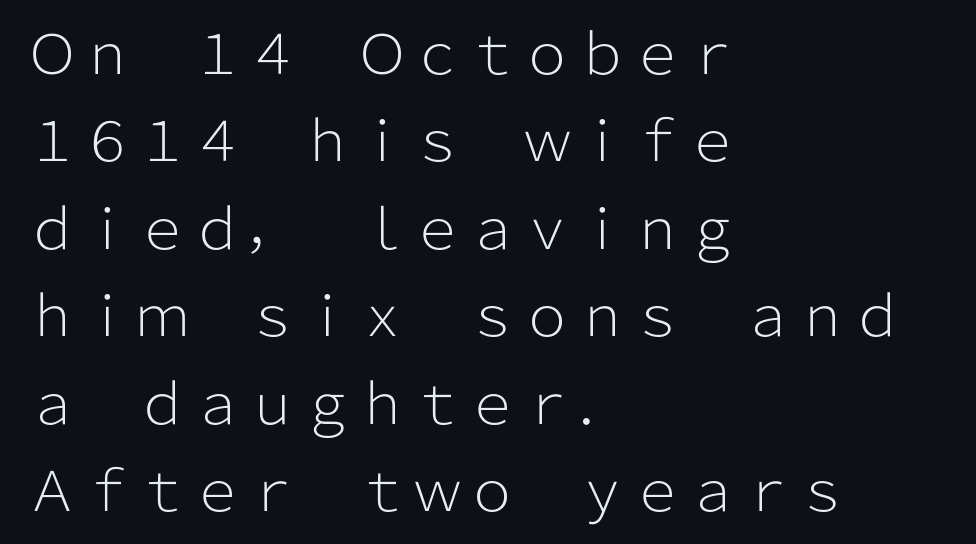
The rendering uses natural spacing where letterforms have individual widths. Look at the tracking — it's just the regular setting, nothing added. Style check: upright. Successive baselines arrive at the customary interval. Does the type have serifs? No, each stem ends abruptly.
